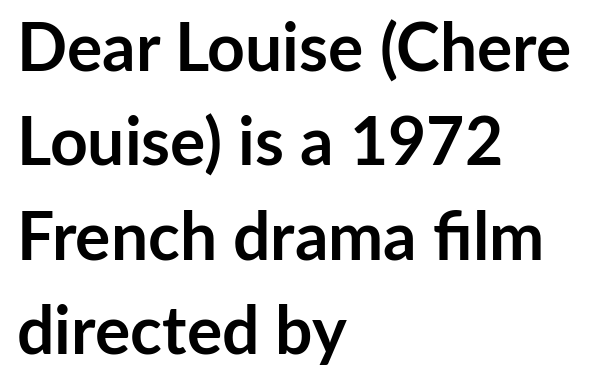
Q: Is the text bold? A: Yes.
Q: Is the text italic (slanted)? A: No, it is upright.
Q: Is the typeface a serif or a sans-serif typeface? A: Sans-serif.
Q: Is the text underlined? A: No.
Q: How is the paragraph aligned? A: Left-aligned.
Q: Is the spacing between letters normal or unusually wide? A: Normal.
Q: Is the spacing between lines tight, normal or loose? A: Normal.
Q: Width (condensed, normal, or wide)? A: Normal.
Q: Stroke contrast? A: Low.
Q: x-height? A: Medium.
Q: Monospaced? A: No.
